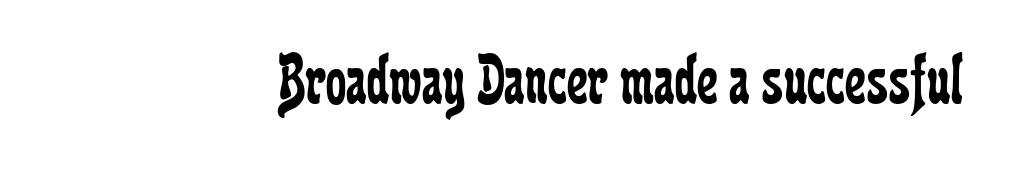
{"serif": "yes", "italic": "no", "bold": "no", "weight": "regular", "width": "condensed", "stroke_contrast": "low", "x_height": "medium", "monospaced": "no", "underline": "no", "letter_spacing": "normal", "letter_spacing_em": 0.0, "glyph_px": 73}
